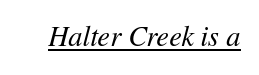
The image shows 28 px regular-weight type, italic (leaning right); set normal letter spacing, underlined; medium stroke contrast and a medium x-height.
